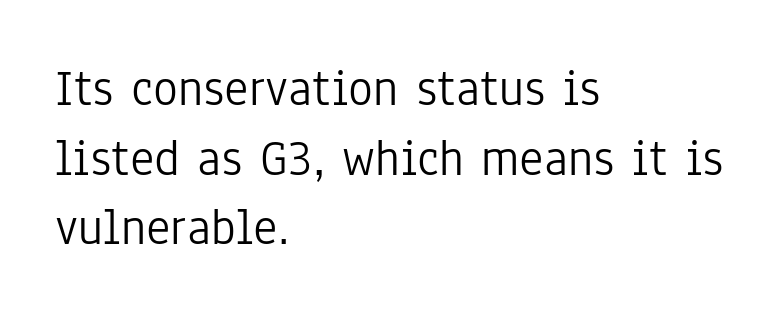
The horizontal fit of the characters is conventional and even. Underline: absent. On a weight scale, this lands at 450 or below. Vertical strokes here are truly vertical.
